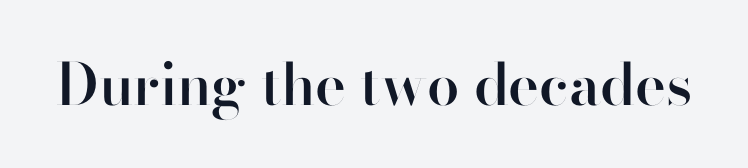
{"serif": "no", "italic": "no", "bold": "semi", "weight": "semibold", "width": "normal", "stroke_contrast": "high", "x_height": "small", "monospaced": "no", "underline": "no", "letter_spacing": "normal", "letter_spacing_em": 0.0, "glyph_px": 58}
